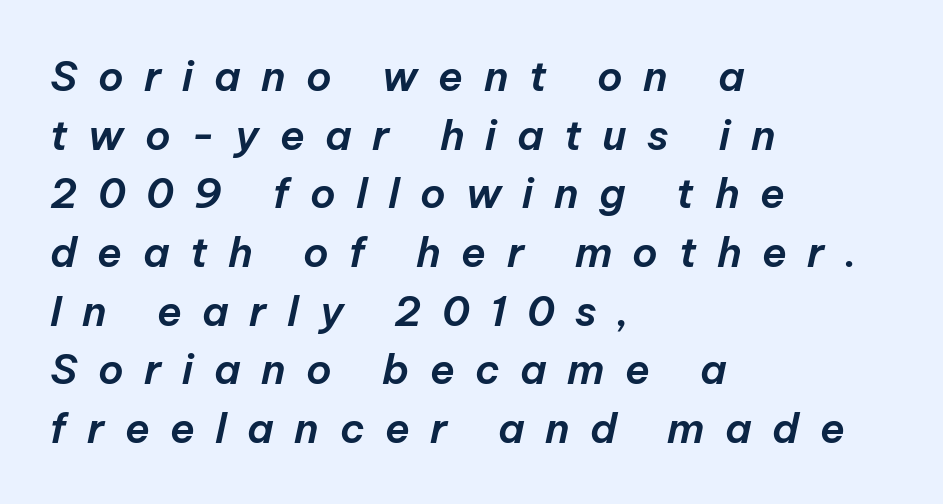
Q: Is the text italic (slanted)? A: Yes, it leans right by about 12 degrees.
Q: Is the text underlined? A: No.
Q: How is the paragraph aligned? A: Left-aligned.
Q: Is the spacing between letters normal or unusually wide? A: Unusually wide.
Q: Is the spacing between lines tight, normal or loose? A: Normal.
Q: Width (condensed, normal, or wide)? A: Normal.
Q: Stroke contrast? A: Low.
Q: x-height? A: Medium.
Q: Monospaced? A: No.
